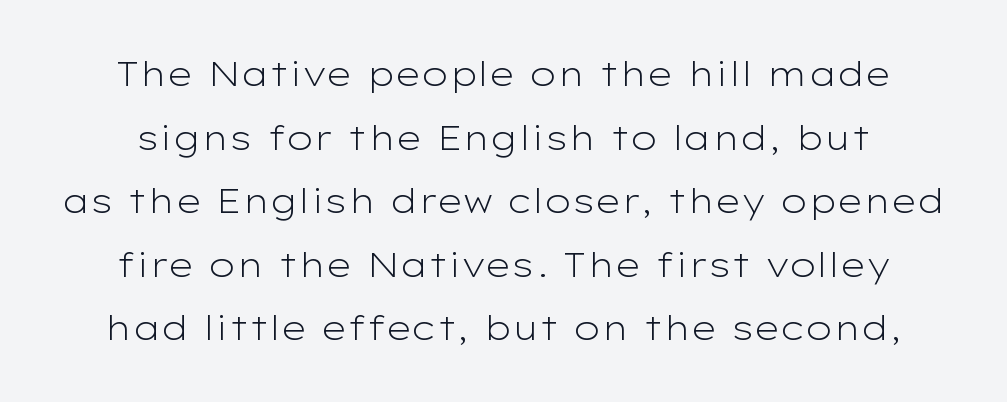
The image shows 34 px light, wide sans-serif type, upright; set line spacing 1.87x, normal letter spacing, not underlined; low stroke contrast and a medium x-height.
